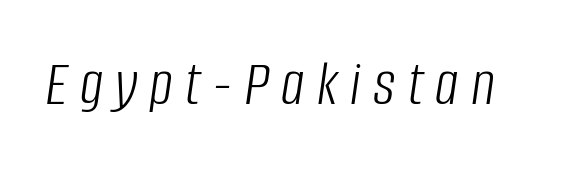
Q: Is the text bold? A: No.
Q: Is the text italic (slanted)? A: Yes, it leans right by about 8 degrees.
Q: Is the text underlined? A: No.
Q: Width (condensed, normal, or wide)? A: Condensed.
Q: Stroke contrast? A: Low.
Q: x-height? A: Large.
Q: Monospaced? A: No.
